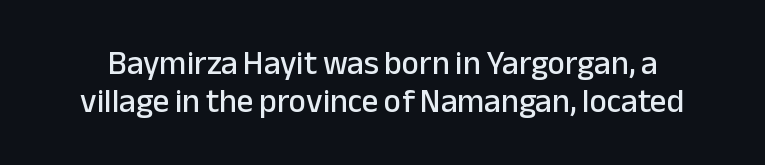
You could not count columns in this text — the font is proportionally spaced. Quick note: not italic, upright. The font family rendered here belongs to the sans-serif group. Does extra space separate the letters? No, they use regular spacing. The specimen omits any rule beneath the text block's lines. The block of text is dense from top to bottom, with scant space between rows.
